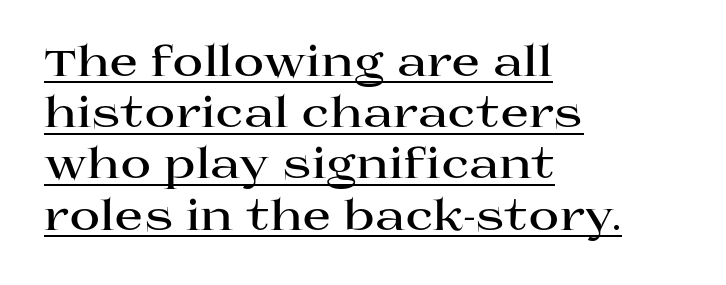
Q: Is the text bold? A: Yes.
Q: Is the text italic (slanted)? A: No, it is upright.
Q: Is the typeface a serif or a sans-serif typeface? A: Serif.
Q: Is the text underlined? A: Yes.
Q: How is the paragraph aligned? A: Left-aligned.
Q: Is the spacing between letters normal or unusually wide? A: Normal.
Q: Width (condensed, normal, or wide)? A: Wide.
Q: Stroke contrast? A: High.
Q: x-height? A: Large.
Q: Monospaced? A: No.
